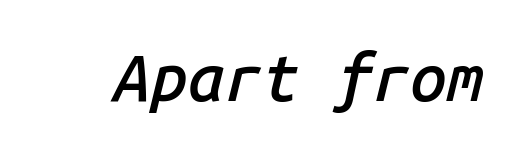
{"italic": "yes", "lean": "right", "slant_degrees": 14, "bold": "semi", "weight": "semibold", "width": "normal", "stroke_contrast": "low", "x_height": "medium", "monospaced": "yes", "underline": "no", "letter_spacing": "normal", "letter_spacing_em": 0.0, "glyph_px": 66}
